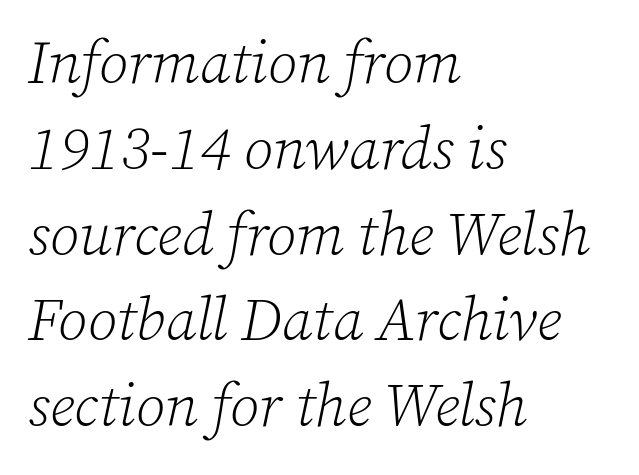
The image shows 60 px light serif type, italic (leaning right); set left-aligned, normal line spacing (1.43x), normal letter spacing, not underlined; low stroke contrast and a medium x-height.
